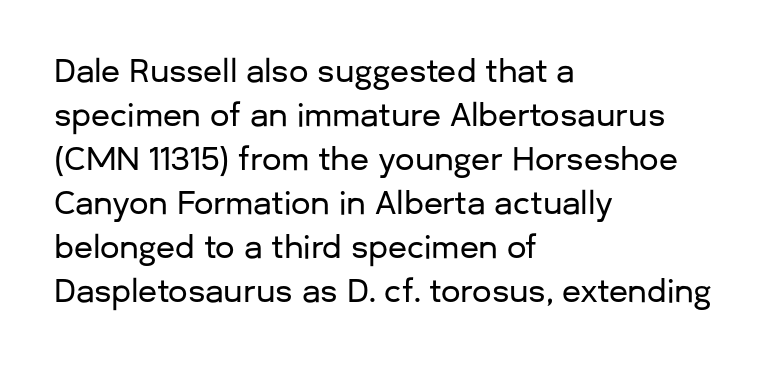
{"serif": "no", "italic": "no", "width": "normal", "stroke_contrast": "low", "x_height": "medium", "monospaced": "no", "underline": "no", "align": "left", "line_spacing": "normal", "line_spacing_ratio": 1.42, "letter_spacing": "normal", "letter_spacing_em": 0.0, "glyph_px": 31}
